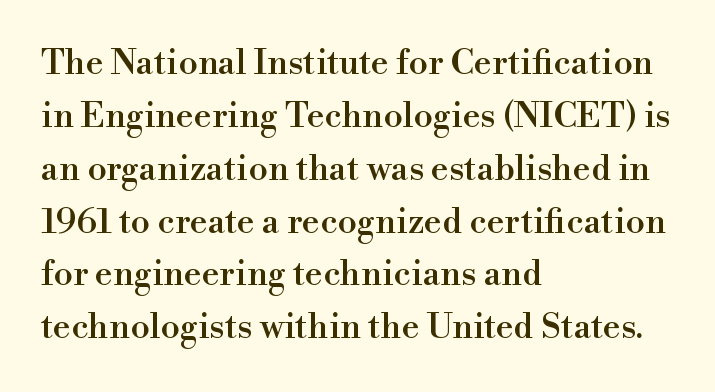
Where is the straight margin? On the left. The space between consecutive lines is moderate. Students, note that the glyphs here touch the page at normal intervals. You could not count columns in this text — the font is proportionally spaced. Does the lettering tilt? It doesn't — this is upright. Regarding serifs, this sample has them.
